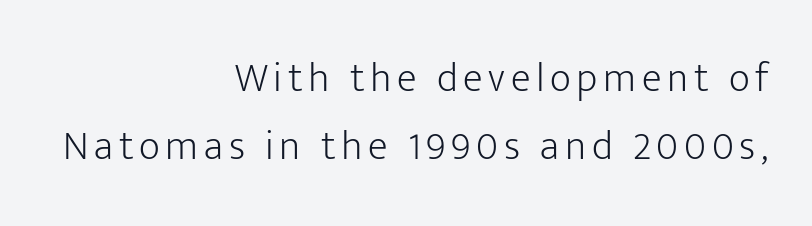
Q: Is the text bold? A: No.
Q: Is the text italic (slanted)? A: No, it is upright.
Q: Is the typeface a serif or a sans-serif typeface? A: Sans-serif.
Q: Is the text underlined? A: No.
Q: How is the paragraph aligned? A: Right-aligned.
Q: Is the spacing between lines tight, normal or loose? A: Normal.
Q: Width (condensed, normal, or wide)? A: Normal.
Q: Stroke contrast? A: Low.
Q: x-height? A: Medium.
Q: Monospaced? A: No.
